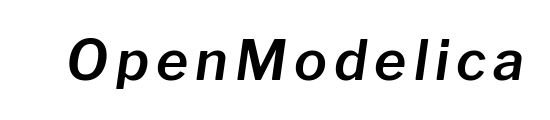
{"italic": "yes", "lean": "right", "slant_degrees": 8, "width": "normal", "stroke_contrast": "low", "x_height": "medium", "monospaced": "no", "underline": "no", "glyph_px": 55}
